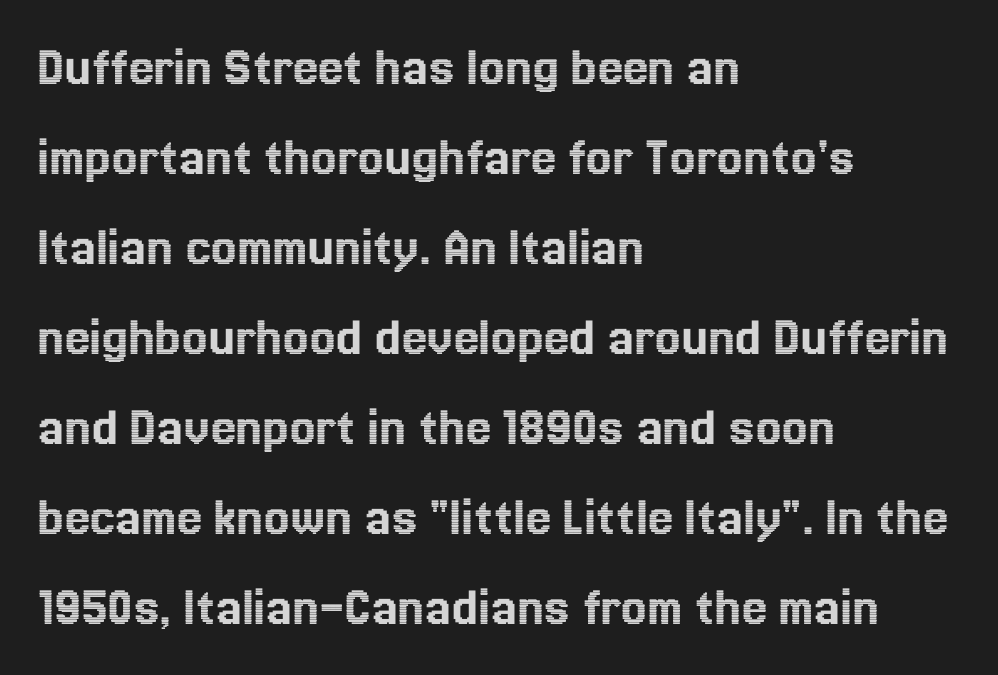
The image shows 57 px text type, upright; set left-aligned, normal line spacing (1.58x), normal letter spacing, not underlined; a medium x-height.
